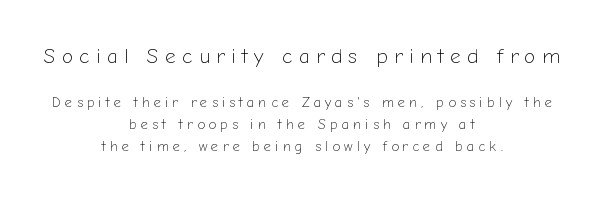
Compared with a flush-left layout, this one balances lines on the center instead. Letter spacing: wide. Large over small — that's the arrangement of the two blocks here. In terms of posture, this sample is upright. Rule under the text: the space is simply empty.
